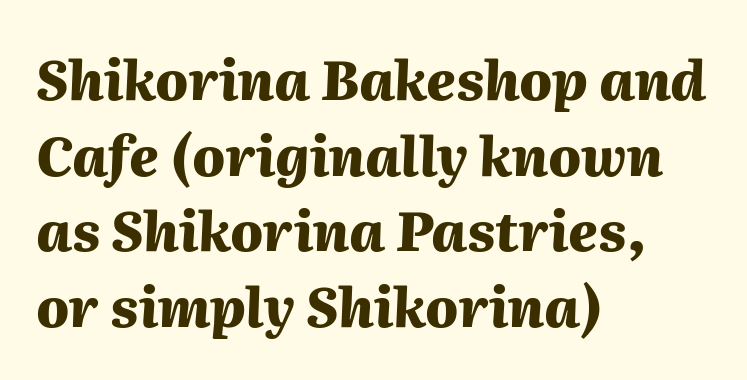
{"italic": "yes", "lean": "right", "slant_degrees": 2, "bold": "yes", "weight": "heavy", "width": "normal", "stroke_contrast": "medium", "x_height": "medium", "monospaced": "no", "underline": "no", "align": "left", "line_spacing": "normal", "line_spacing_ratio": 1.4, "letter_spacing": "normal", "letter_spacing_em": 0.0, "glyph_px": 54}
